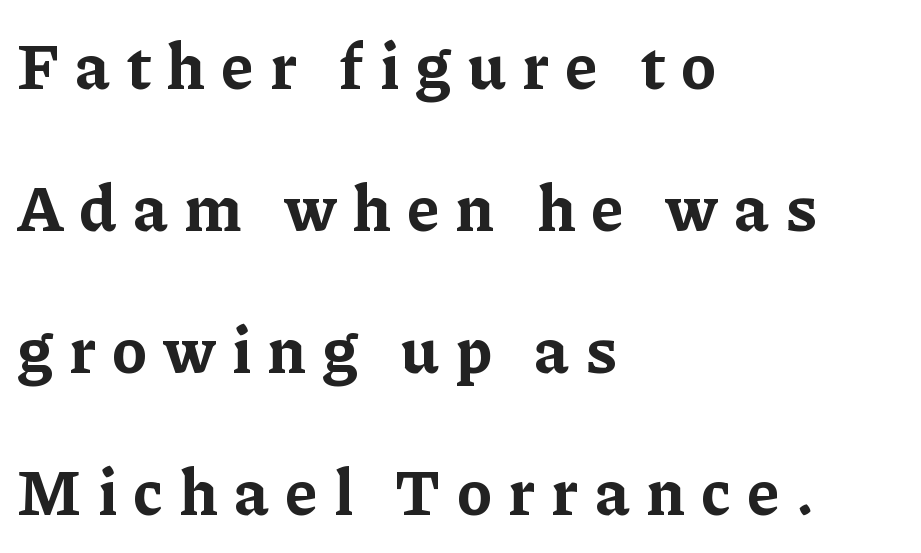
{"serif": "yes", "italic": "no", "bold": "yes", "weight": "bold", "width": "normal", "stroke_contrast": "low", "x_height": "medium", "monospaced": "no", "underline": "no", "align": "left", "line_spacing": "loose", "line_spacing_ratio": 2.22, "letter_spacing": "wide", "letter_spacing_em": 0.25, "glyph_px": 64}
